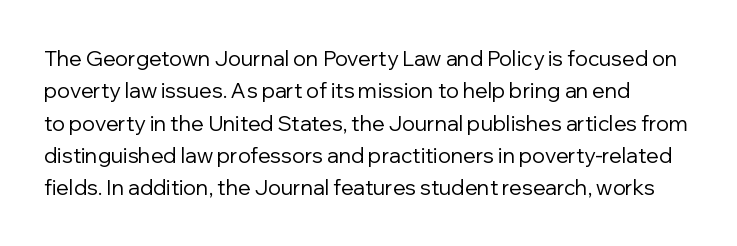
Does extra space separate the letters? No, they use regular spacing. Posture: straight, roman, zero tilt. A quiet, ordinary-to-light weight characterises the typeface. Honestly, the row spacing looks completely unremarkable. The space directly below the letters is spotless.
